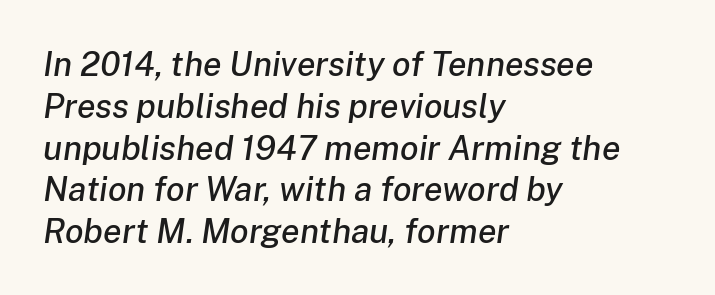
Q: Is the text italic (slanted)? A: Yes, it leans right by about 8 degrees.
Q: Is the text underlined? A: No.
Q: How is the paragraph aligned? A: Left-aligned.
Q: Is the spacing between letters normal or unusually wide? A: Normal.
Q: Width (condensed, normal, or wide)? A: Normal.
Q: Stroke contrast? A: Low.
Q: x-height? A: Medium.
Q: Monospaced? A: No.
